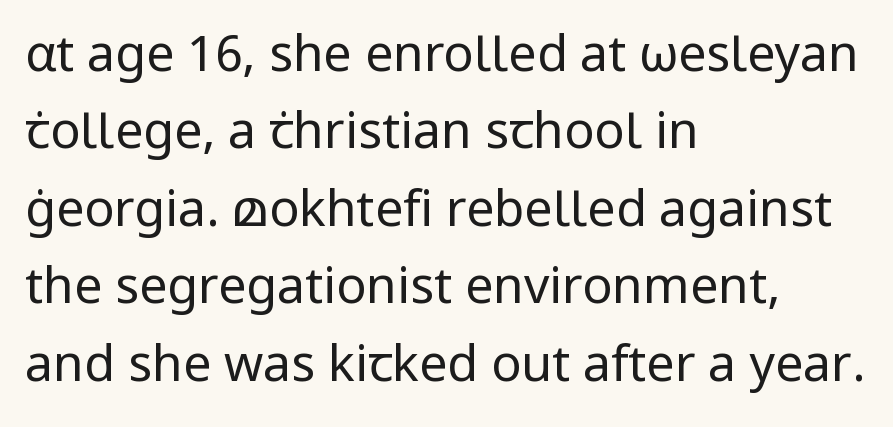
The image shows 50 px regular-weight sans-serif type, upright; set left-aligned, normal line spacing (1.55x), normal letter spacing, not underlined; low stroke contrast and a medium x-height.
